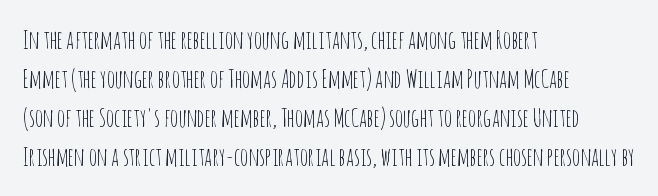
Q: Is the text bold? A: No.
Q: Is the text italic (slanted)? A: No, it is upright.
Q: Is the text underlined? A: No.
Q: How is the paragraph aligned? A: Left-aligned.
Q: Is the spacing between letters normal or unusually wide? A: Normal.
Q: Is the spacing between lines tight, normal or loose? A: Normal.
